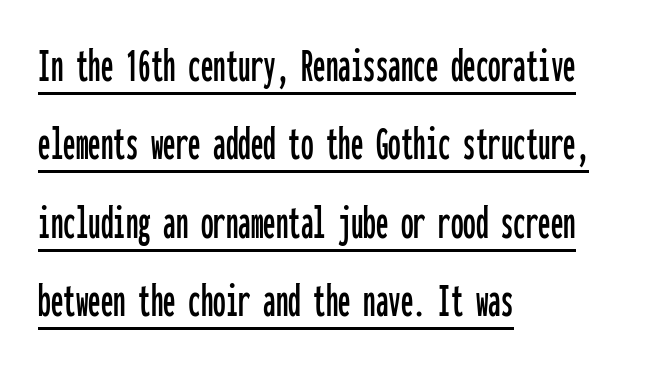
Q: Is the text italic (slanted)? A: No, it is upright.
Q: Is the typeface a serif or a sans-serif typeface? A: Sans-serif.
Q: Is the text underlined? A: Yes.
Q: How is the paragraph aligned? A: Left-aligned.
Q: Is the spacing between letters normal or unusually wide? A: Normal.
Q: Is the spacing between lines tight, normal or loose? A: Normal.
Q: Width (condensed, normal, or wide)? A: Condensed.
Q: Stroke contrast? A: Low.
Q: x-height? A: Medium.
Q: Monospaced? A: Yes.
